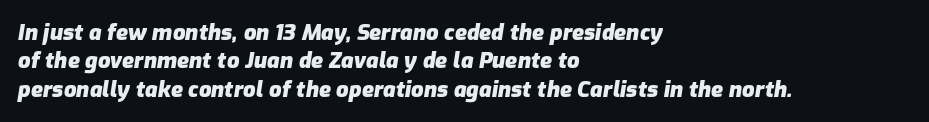
The image shows 22 px bold type, italic (leaning right); set left-aligned, normal line spacing (1.29x), normal letter spacing, not underlined.
